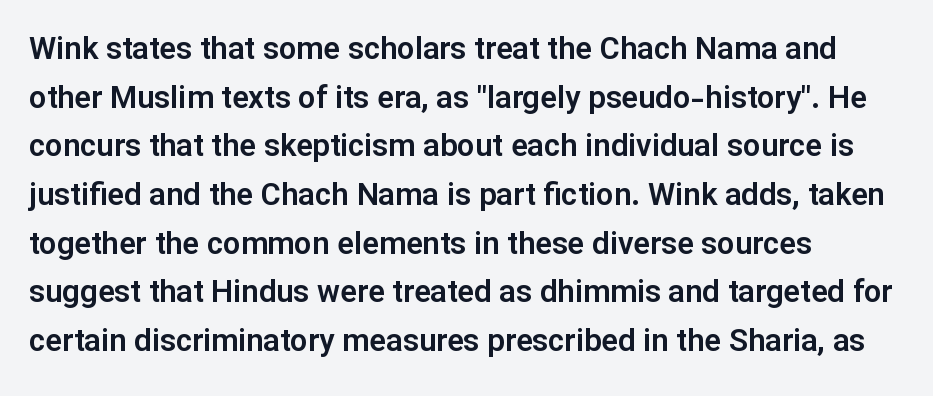
The image shows 31 px sans-serif type, upright; set left-aligned, normal line spacing (1.57x), normal letter spacing, not underlined; low stroke contrast and a medium x-height.
